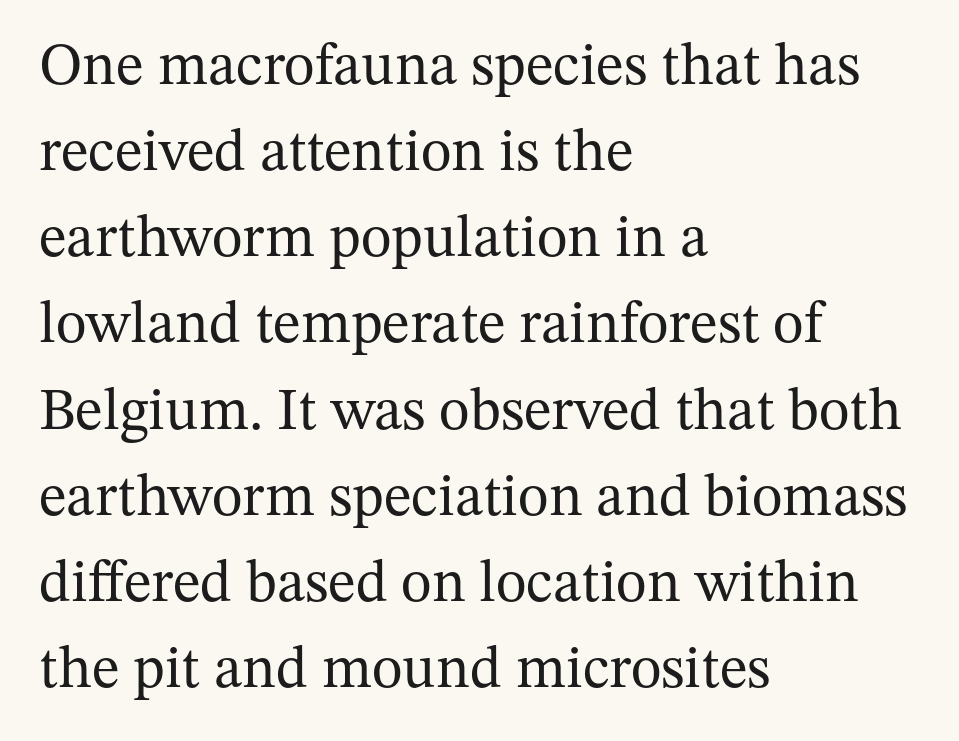
{"serif": "yes", "italic": "no", "bold": "no", "weight": "regular", "width": "normal", "stroke_contrast": "medium", "x_height": "medium", "monospaced": "no", "underline": "no", "align": "left", "line_spacing": "normal", "line_spacing_ratio": 1.46, "letter_spacing": "normal", "letter_spacing_em": 0.0, "glyph_px": 59}
